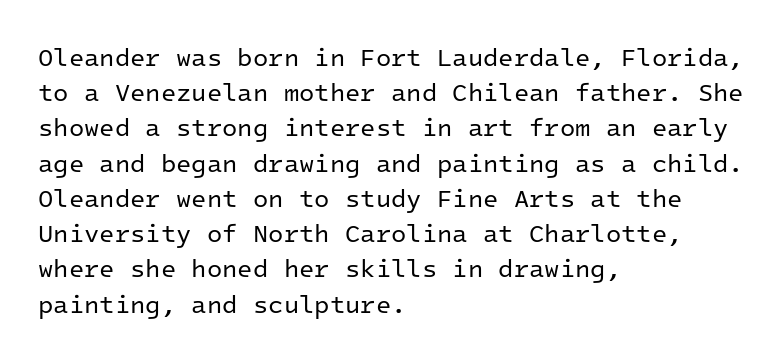
{"italic": "no", "bold": "no", "underline": "no", "align": "left", "line_spacing": "normal", "line_spacing_ratio": 1.41, "letter_spacing": "normal", "letter_spacing_em": 0.0, "glyph_px": 25}
